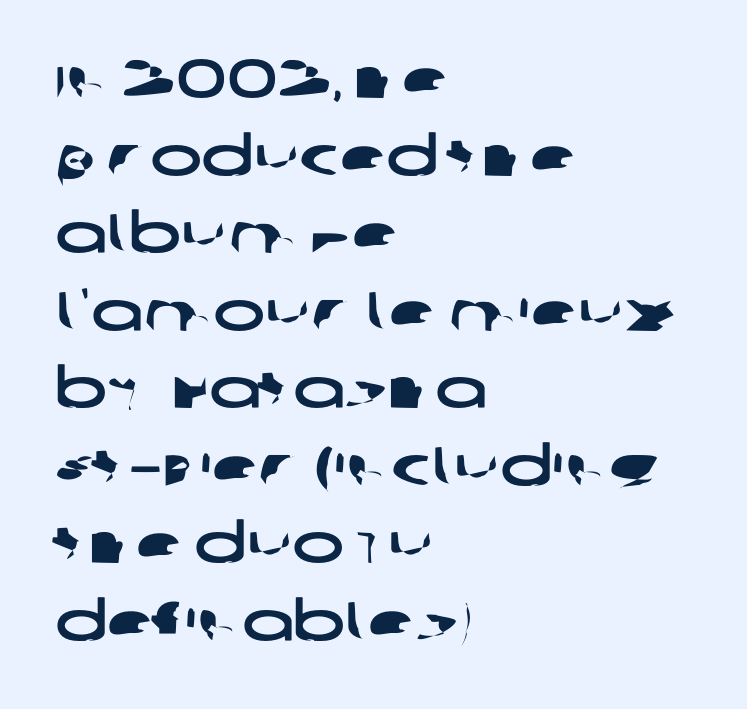
Q: Is the typeface a serif or a sans-serif typeface? A: Sans-serif.
Q: Is the text underlined? A: No.
Q: How is the paragraph aligned? A: Left-aligned.
Q: Is the spacing between letters normal or unusually wide? A: Normal.
Q: Is the spacing between lines tight, normal or loose? A: Normal.
Q: Width (condensed, normal, or wide)? A: Wide.
Q: Stroke contrast? A: Low.
Q: x-height? A: Large.
Q: Monospaced? A: No.
